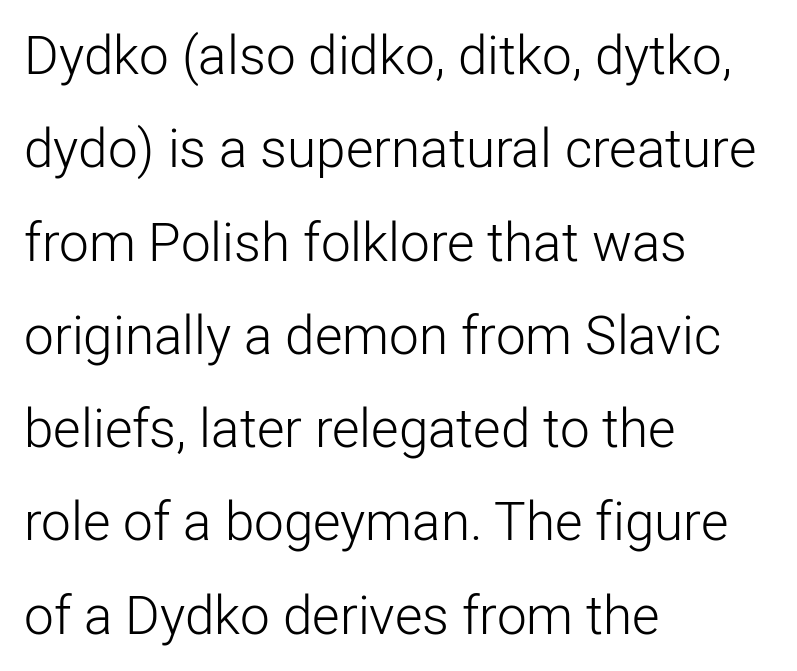
A quiet, ordinary-to-light weight characterises the typeface. Here the designer chose a conventional face with non-uniform glyph widths. When letters stand straight like this, we call the style roman or upright. Casual observation: everything's shoved over to the left.
